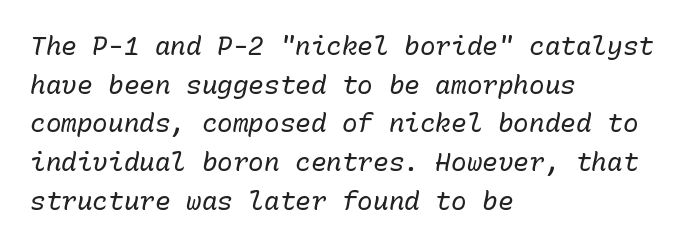
{"italic": "yes", "lean": "right", "slant_degrees": 10, "bold": "no", "underline": "no", "align": "left", "line_spacing": "normal", "line_spacing_ratio": 1.49, "letter_spacing": "normal", "letter_spacing_em": 0.0, "glyph_px": 26}
